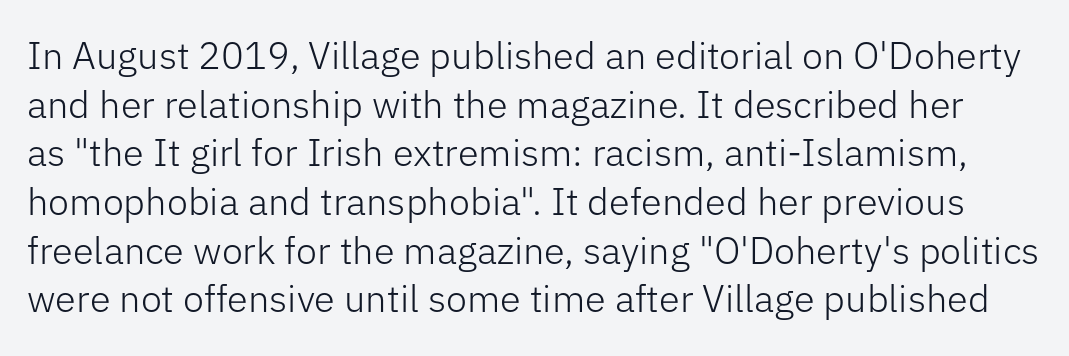
Q: Is the text bold? A: No.
Q: Is the text italic (slanted)? A: No, it is upright.
Q: Is the typeface a serif or a sans-serif typeface? A: Sans-serif.
Q: Is the text underlined? A: No.
Q: Is the spacing between letters normal or unusually wide? A: Normal.
Q: Is the spacing between lines tight, normal or loose? A: Normal.
Q: Width (condensed, normal, or wide)? A: Normal.
Q: Stroke contrast? A: Low.
Q: x-height? A: Medium.
Q: Monospaced? A: No.
